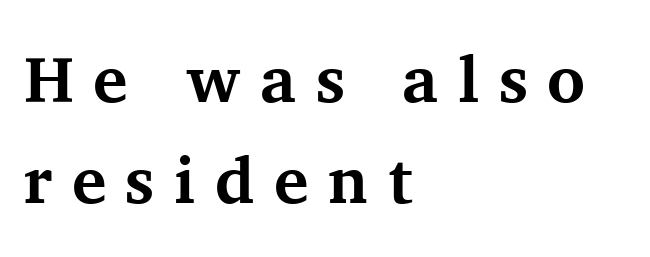
{"serif": "yes", "italic": "no", "bold": "yes", "weight": "bold", "width": "normal", "stroke_contrast": "medium", "x_height": "medium", "monospaced": "no", "underline": "no", "align": "left", "line_spacing": "normal", "line_spacing_ratio": 1.56, "letter_spacing": "wide", "letter_spacing_em": 0.3, "glyph_px": 65}
